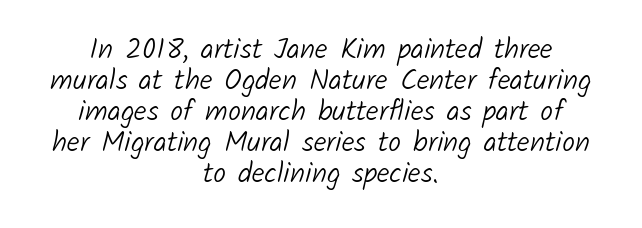
The image shows 29 px light sans-serif type; set centered, tight line spacing (1.07x), normal letter spacing, not underlined; low stroke contrast and a medium x-height.
